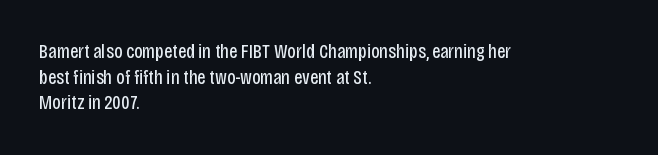
The image shows 20 px text type, upright; set left-aligned, normal line spacing (1.28x), normal letter spacing, not underlined.
